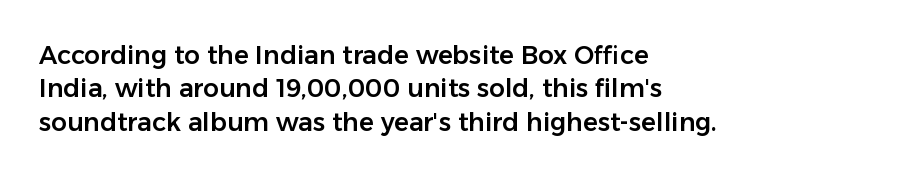
Q: Is the text italic (slanted)? A: No, it is upright.
Q: Is the text underlined? A: No.
Q: How is the paragraph aligned? A: Left-aligned.
Q: Is the spacing between letters normal or unusually wide? A: Normal.
Q: Is the spacing between lines tight, normal or loose? A: Normal.
